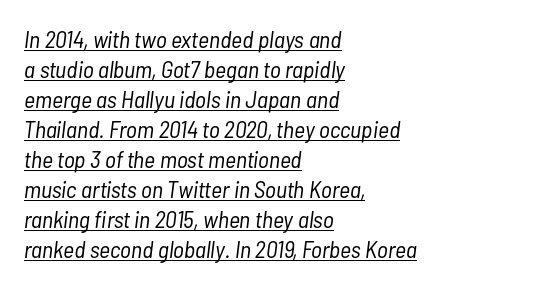
{"italic": "yes", "lean": "right", "slant_degrees": 7, "bold": "no", "underline": "yes", "align": "left", "line_spacing": "normal", "line_spacing_ratio": 1.25, "letter_spacing": "normal", "letter_spacing_em": 0.0, "glyph_px": 24}
